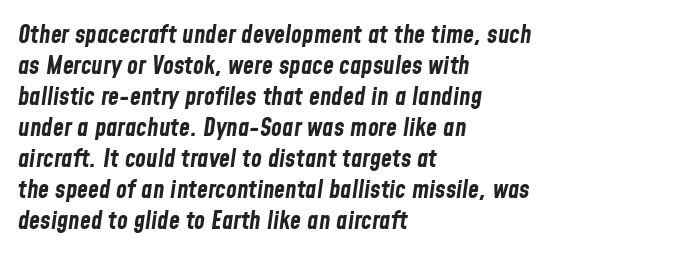
The strokes are fattened all the way to bold. Compared with a centered layout, this one pins lines to the left instead. The typography opts for an oblique posture over an upright one. A bare baseline throughout the passage.
